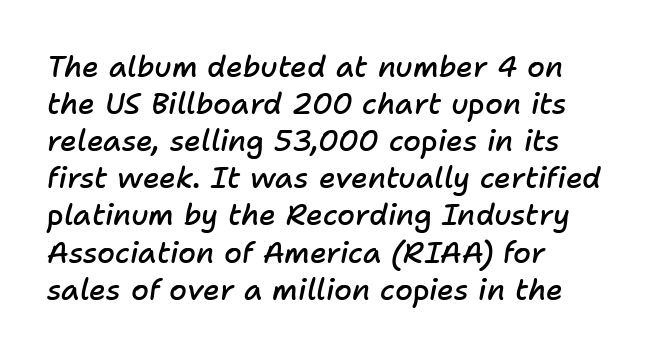
Line starts are locked; line ends wander. Proportional: the letters do not fall into vertical columns. Glyph-to-glyph distance matches everyday printed text. Underline: absent.
